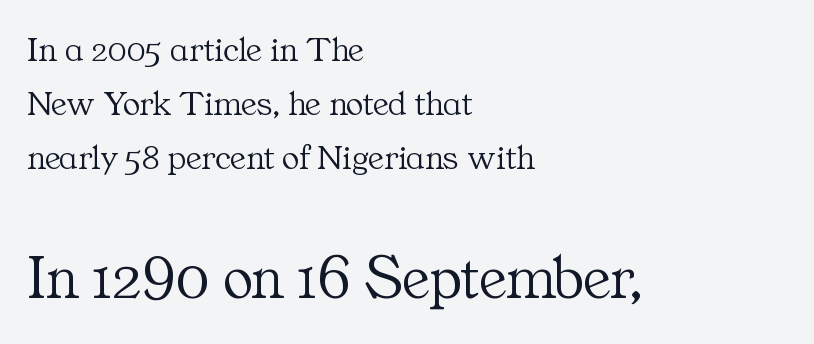
The rendering anchors every line to the left-hand side. Varying glyph widths throughout — classic text-font behaviour. This sample keeps an unexceptional amount of space between lines. Tracking here is standard; glyphs follow each other at the usual distance. Designer's note — italics off, roman on.
